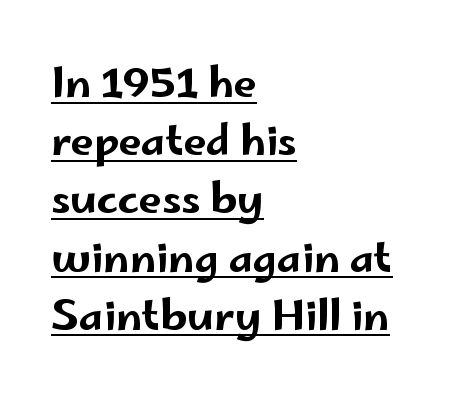
Ordinary non-slanted type is in use. The paragraph has a hard left edge and a soft right edge. How are the letters spaced? Ordinarily, with no added tracking. Are there feet on the stems? There aren't — it's a sans.
